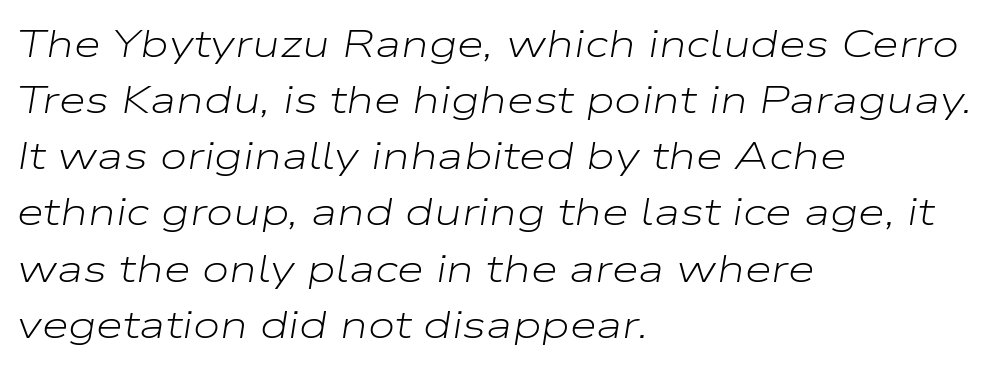
Visually the block forms a straight wall on the left and a jagged coastline on the right. Words float on clear page, feet unadorned. Regarding leading, the lines here are spaced in the standard way. Is the type slanted? Yes — the strokes lean at a clear angle. Looks like regular typesetting: each glyph gets only the width it needs.
